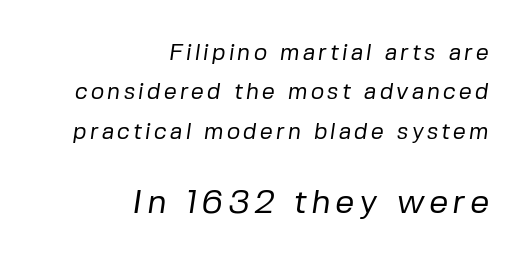
Q: Is the text bold? A: No.
Q: Is the typeface a serif or a sans-serif typeface? A: Sans-serif.
Q: Is the text underlined? A: No.
Q: How is the paragraph aligned? A: Right-aligned.
Q: Which block of text is set in a larger size, the first (top) or the second (bottom)? A: The second (bottom) one.
Q: Width (condensed, normal, or wide)? A: Normal.
Q: Stroke contrast? A: Low.
Q: x-height? A: Medium.
Q: Monospaced? A: No.
